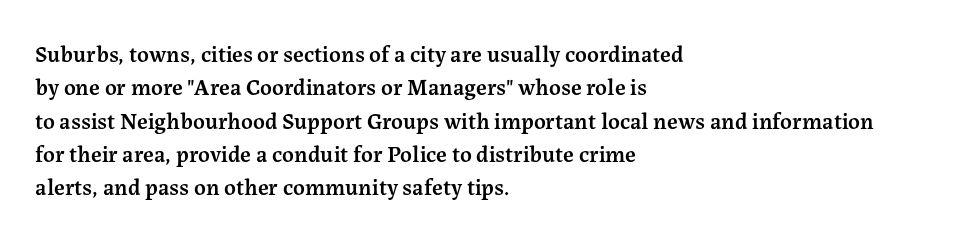
{"italic": "no", "bold": "semi", "underline": "no", "align": "left", "line_spacing": "normal", "line_spacing_ratio": 1.45, "letter_spacing": "normal", "letter_spacing_em": 0.0, "glyph_px": 23}
